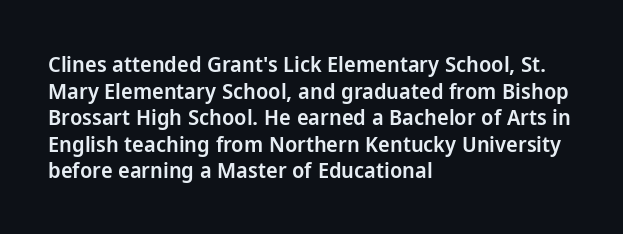
No word sits above an underline. The setting favours the left margin, as ordinary paragraphs usually do. This is the in-between weight designers call semibold or demi. This is the regular roman posture of the typeface. Observe the ordinary spacing: letters are neighbours, not strangers.
